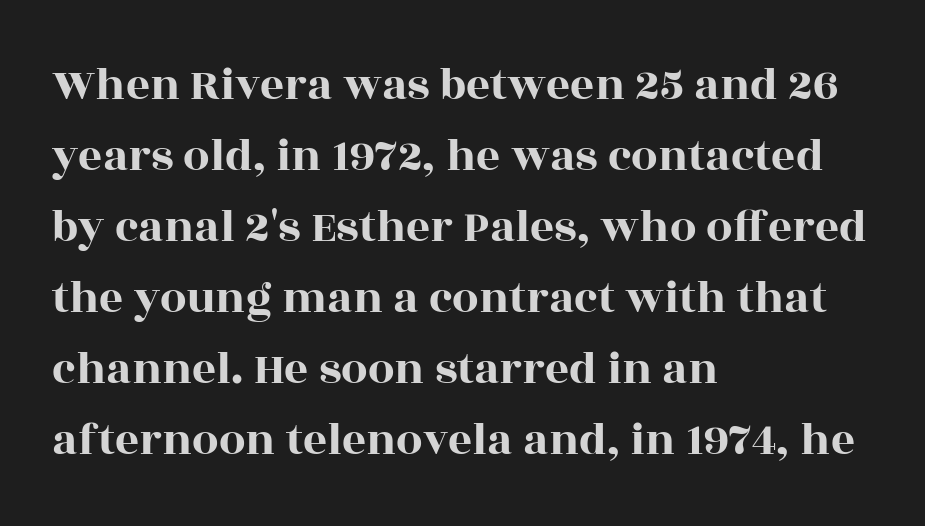
In terms of posture, this sample is upright. Line spacing here is normal. Looks like regular typesetting: each glyph gets only the width it needs. Bare-footed words on every line.
